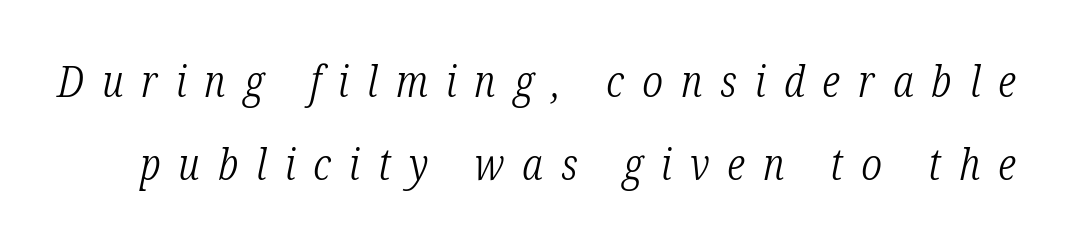
Heaviness? Minimal to ordinary, like unemphasized prose. Tracking here is generous; glyphs stand well apart from one another. The rendering shows small feet on the letterforms — a serif design. This sample has the flowing, uneven cadence of proportional lettering. These lines were composed using italics.
